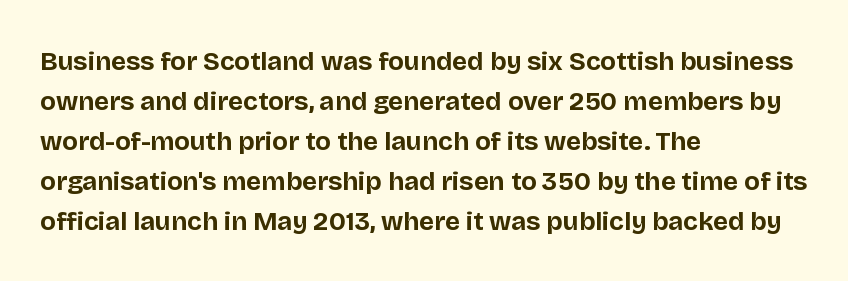
{"italic": "no", "bold": "yes", "underline": "no", "align": "left", "line_spacing": "normal", "line_spacing_ratio": 1.54, "letter_spacing": "normal", "letter_spacing_em": 0.0, "glyph_px": 26}
